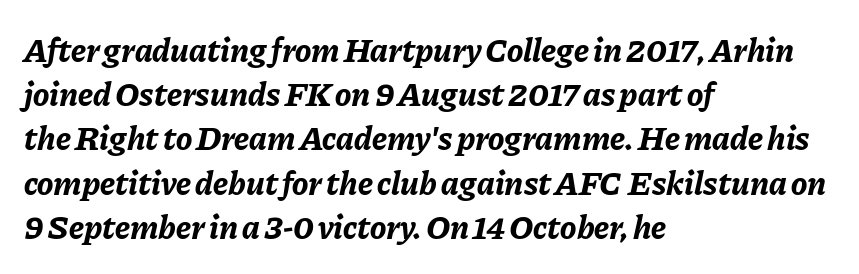
Q: Is the text bold? A: Yes.
Q: Is the text italic (slanted)? A: Yes, it leans right by about 11 degrees.
Q: Is the text underlined? A: No.
Q: How is the paragraph aligned? A: Left-aligned.
Q: Is the spacing between letters normal or unusually wide? A: Normal.
Q: Is the spacing between lines tight, normal or loose? A: Normal.
Q: Width (condensed, normal, or wide)? A: Normal.
Q: Stroke contrast? A: Low.
Q: x-height? A: Medium.
Q: Monospaced? A: No.
